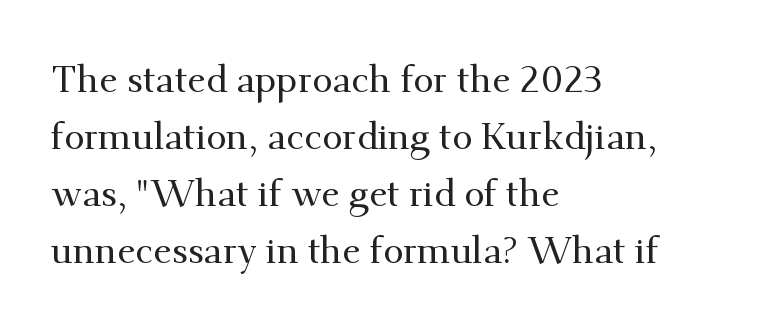
{"serif": "yes", "italic": "no", "width": "normal", "stroke_contrast": "medium", "x_height": "small", "monospaced": "no", "underline": "no", "align": "left", "line_spacing": "normal", "line_spacing_ratio": 1.54, "letter_spacing": "normal", "letter_spacing_em": 0.0, "glyph_px": 37}
